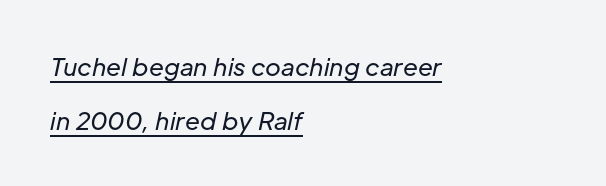
The image shows 24 px text type, italic (leaning right); set left-aligned, loose line spacing (2.24x), normal letter spacing, underlined.
